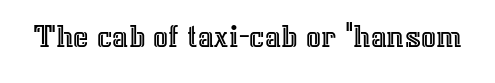
Does the lettering tilt? It doesn't — this is upright. The letters advance in unequal steps, a hallmark of proportional type. The space directly below the letters is spotless. Spacing between characters is what you'd get straight out of the box.
